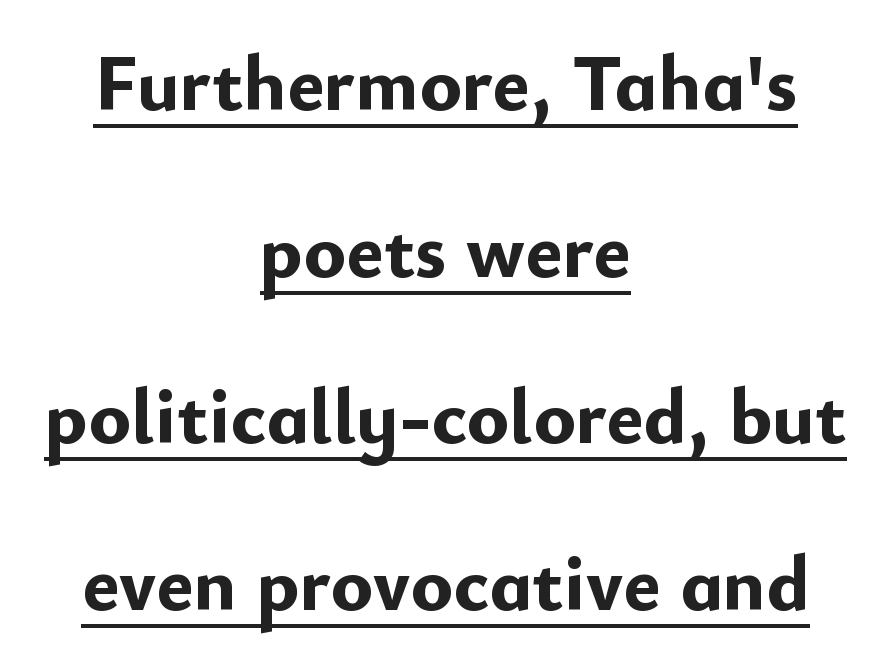
{"serif": "no", "italic": "no", "bold": "yes", "weight": "bold", "width": "normal", "stroke_contrast": "low", "x_height": "small", "monospaced": "no", "underline": "yes", "align": "center", "line_spacing": "loose", "line_spacing_ratio": 2.11, "letter_spacing": "normal", "letter_spacing_em": 0.0, "glyph_px": 79}
